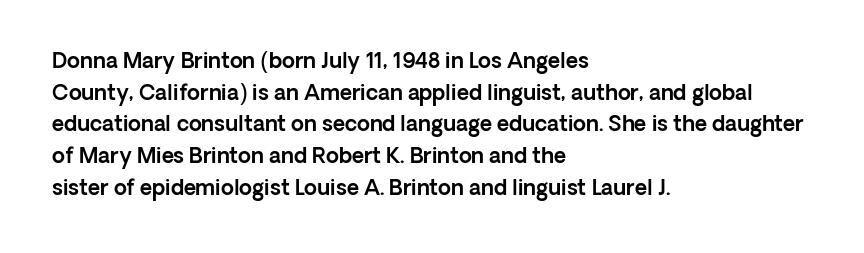
Has an underline been added? It has not. Do the letters lean? They stand straight. Notice how descenders clear the ascenders below comfortably — that's standard leading. The line texture is even and compact thanks to regular tracking.
